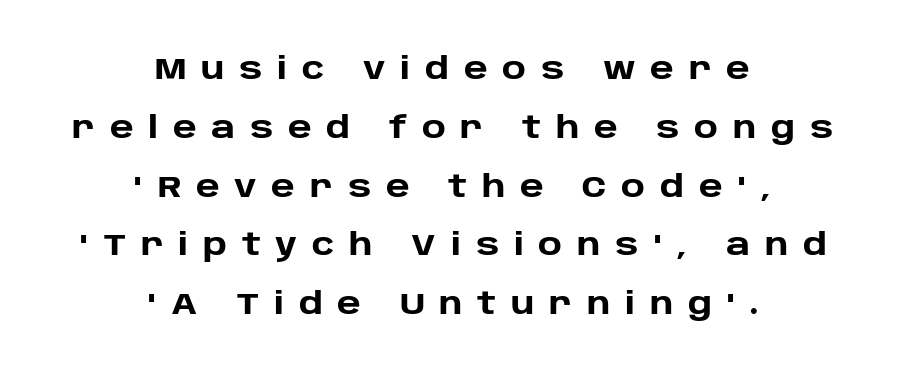
{"serif": "no", "italic": "no", "bold": "yes", "weight": "heavy", "width": "normal", "stroke_contrast": "low", "x_height": "large", "monospaced": "no", "underline": "no", "align": "center", "line_spacing": "loose", "line_spacing_ratio": 1.96, "letter_spacing": "wide", "letter_spacing_em": 0.49, "glyph_px": 30}
